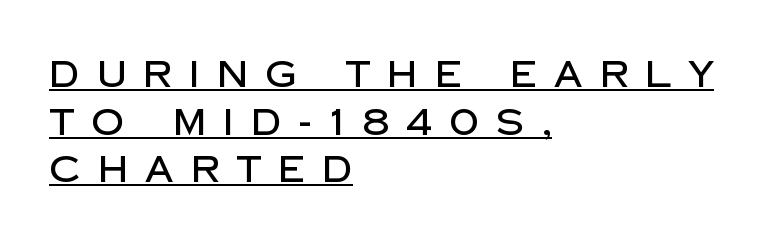
{"serif": "no", "italic": "no", "width": "normal", "stroke_contrast": "low", "x_height": "large", "monospaced": "no", "underline": "yes", "align": "left", "line_spacing": "normal", "line_spacing_ratio": 1.32, "letter_spacing": "wide", "letter_spacing_em": 0.48, "glyph_px": 36}
